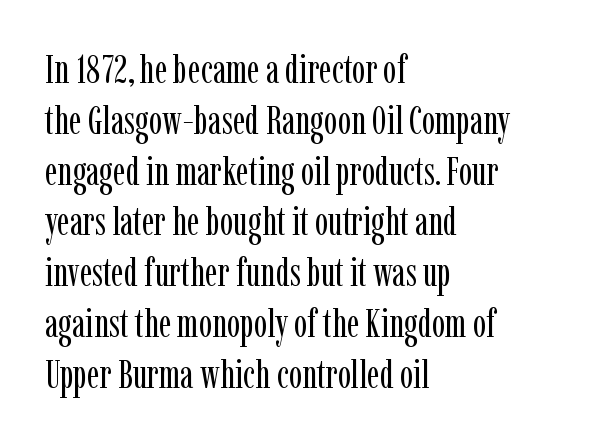
Vertical spacing — default. Is this a heavy cut? Hardly; it is regular or lighter. Any mark beneath the type? The region is blank. The lettering stays uniformly vertical, giving the passage a roman look. You could call the tracking neutral — neither tight nor loose.
